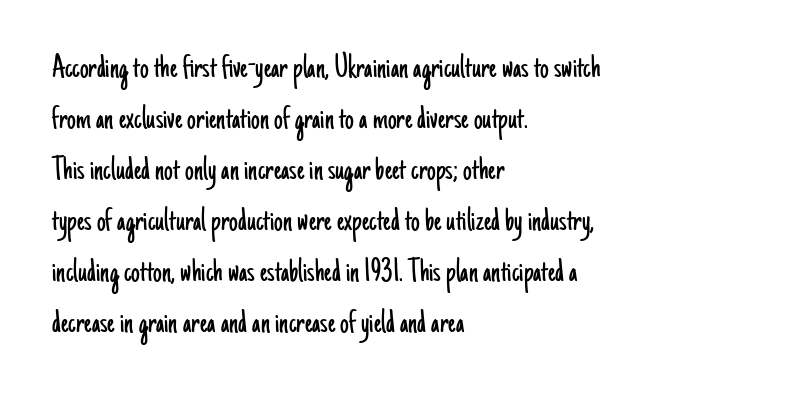
{"serif": "no", "italic": "no", "bold": "no", "weight": "light", "width": "condensed", "stroke_contrast": "low", "x_height": "small", "monospaced": "no", "underline": "no", "align": "left", "line_spacing": "normal", "line_spacing_ratio": 1.46, "letter_spacing": "normal", "letter_spacing_em": 0.0, "glyph_px": 35}
